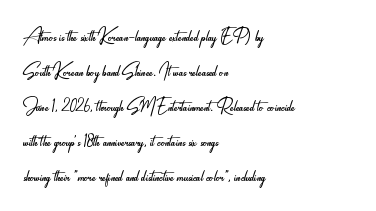
Q: Is the text bold? A: No.
Q: Is the text italic (slanted)? A: Yes.
Q: Is the text underlined? A: No.
Q: How is the paragraph aligned? A: Left-aligned.
Q: Is the spacing between letters normal or unusually wide? A: Normal.
Q: Is the spacing between lines tight, normal or loose? A: Normal.
